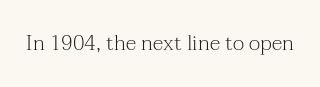
{"italic": "no", "bold": "no", "underline": "no", "letter_spacing": "normal", "letter_spacing_em": 0.0, "glyph_px": 21}
